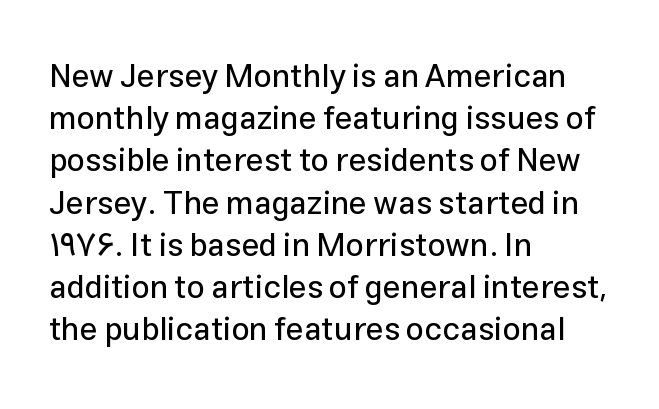
The image shows 32 px sans-serif type, upright; set left-aligned, normal line spacing (1.32x), normal letter spacing, not underlined; low stroke contrast and a medium x-height.
